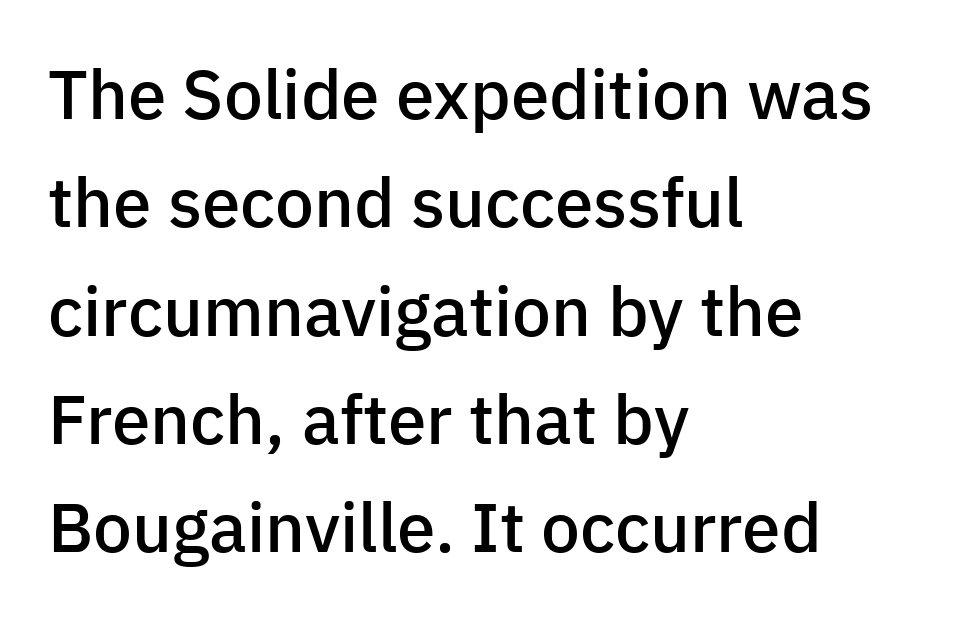
The image shows 69 px semibold sans-serif type, upright; set left-aligned, normal line spacing (1.57x), normal letter spacing, not underlined; low stroke contrast and a medium x-height.
